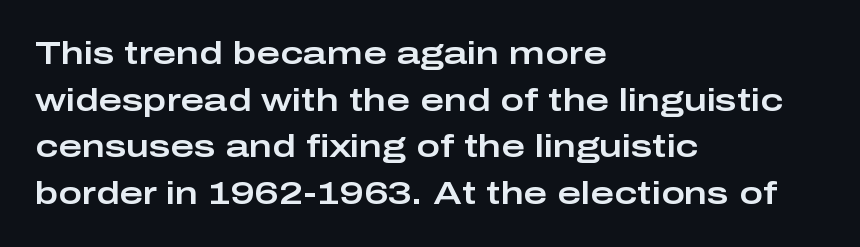
Tracking here is standard; glyphs follow each other at the usual distance. Line starts are locked; line ends wander. The specimen omits any rule beneath the text block's lines. The lines sit at an ordinary, default distance from one another. Character widths vary here, with narrow letters taking less room than wide ones.
